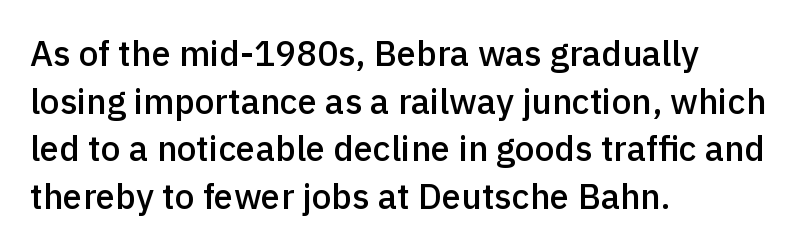
{"serif": "no", "italic": "no", "bold": "semi", "weight": "semibold", "width": "normal", "x_height": "medium", "monospaced": "no", "underline": "no", "align": "left", "line_spacing": "normal", "line_spacing_ratio": 1.36, "letter_spacing": "normal", "letter_spacing_em": 0.0, "glyph_px": 35}
